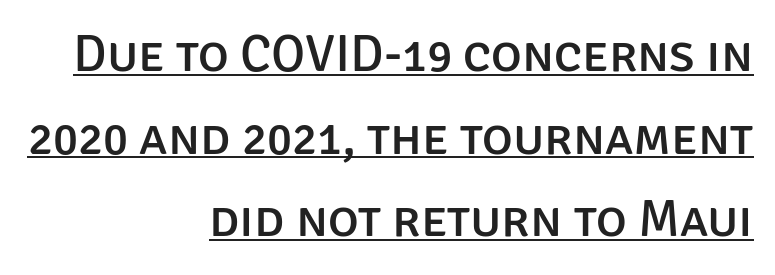
Quick note: underline on. Proportional: the letters do not fall into vertical columns. The line texture is even and compact thanks to regular tracking. The lettering holds an erect, upright posture throughout. These lines stack with their right ends in a neat column. The leading is moderate, giving the passage an even texture.
